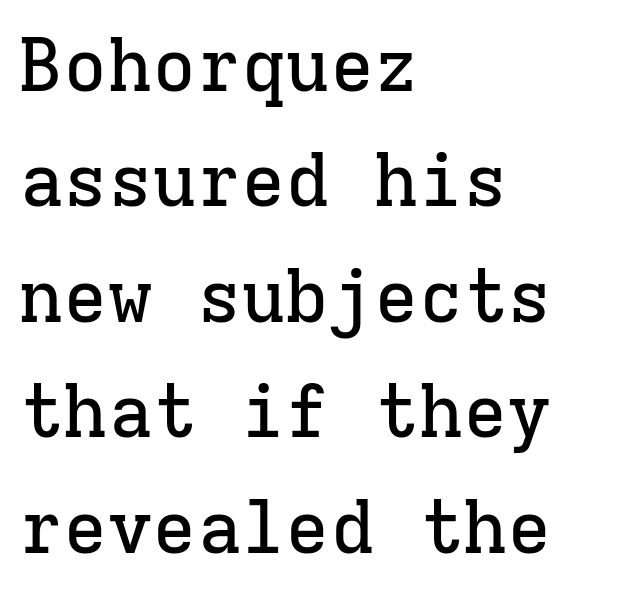
Q: Is the text italic (slanted)? A: No, it is upright.
Q: Is the typeface a serif or a sans-serif typeface? A: Serif.
Q: Is the text underlined? A: No.
Q: How is the paragraph aligned? A: Left-aligned.
Q: Is the spacing between letters normal or unusually wide? A: Normal.
Q: Is the spacing between lines tight, normal or loose? A: Normal.
Q: Width (condensed, normal, or wide)? A: Normal.
Q: Stroke contrast? A: Low.
Q: x-height? A: Medium.
Q: Monospaced? A: Yes.
